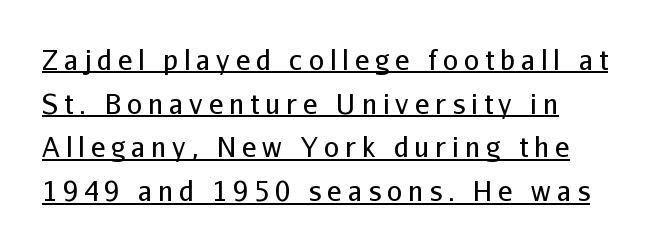
Q: Is the text bold? A: No.
Q: Is the text italic (slanted)? A: No, it is upright.
Q: Is the text underlined? A: Yes.
Q: How is the paragraph aligned? A: Left-aligned.
Q: Is the spacing between letters normal or unusually wide? A: Unusually wide.
Q: Is the spacing between lines tight, normal or loose? A: Normal.
